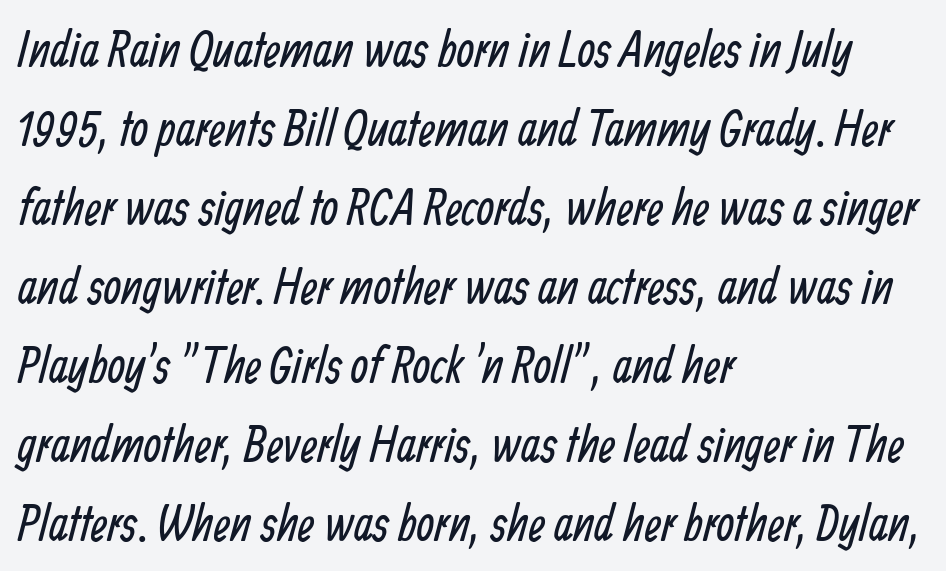
A clean baseline with only descenders dipping below it. Regarding serifs, this sample does without them. Nobody touched the tracking dial on this one. Looks like regular typesetting: each glyph gets only the width it needs. Line spacing here is normal. In CSS terms this would be text-align: left.
